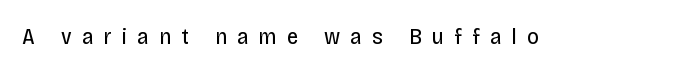
{"italic": "no", "bold": "no", "underline": "no", "letter_spacing": "wide", "letter_spacing_em": 0.45, "glyph_px": 23}
